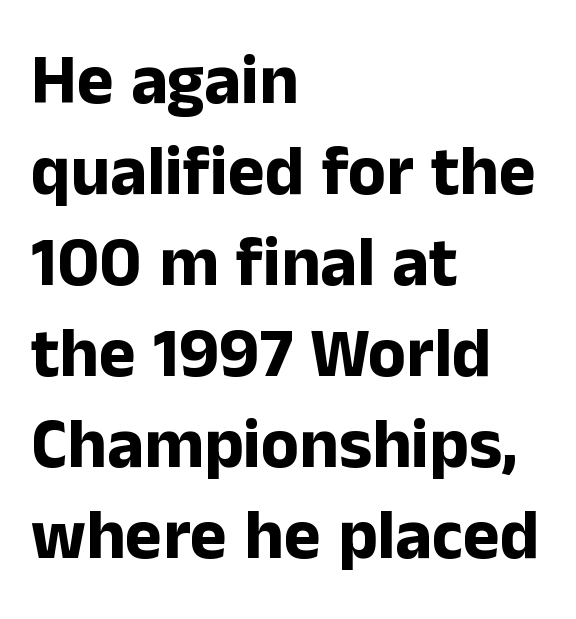
{"serif": "no", "italic": "no", "bold": "yes", "weight": "bold", "width": "normal", "stroke_contrast": "low", "x_height": "medium", "monospaced": "no", "underline": "no", "align": "left", "line_spacing": "normal", "line_spacing_ratio": 1.3, "letter_spacing": "normal", "letter_spacing_em": 0.0, "glyph_px": 70}
